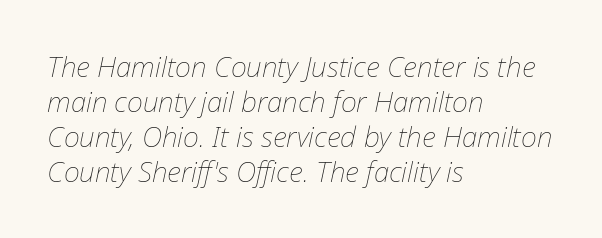
The typesetting does not lean heavy: it is not bold. The gaps between neighbouring characters are ordinary and unremarkable. Reading down the block, your eye returns to a fixed left position each line. The lettering tilts uniformly, giving the passage an italic look. This sample has the flowing, uneven cadence of proportional lettering. Letters rest on an invisible, unmarked baseline.
